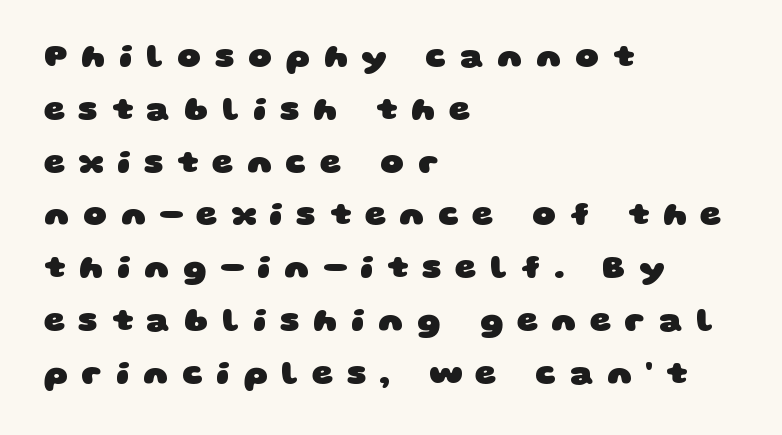
The image shows 33 px heavy, wide sans-serif type; set left-aligned, normal line spacing (1.6x), unusually wide letter spacing (+0.41 em), not underlined; low stroke contrast and a large x-height.
